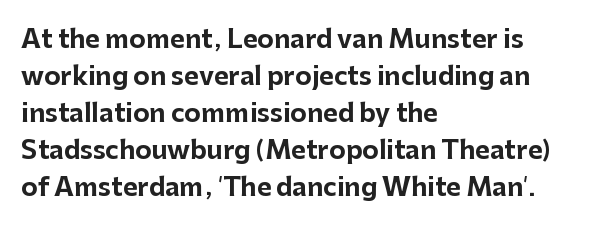
The image shows 25 px bold type, upright; set left-aligned, normal line spacing (1.48x), normal letter spacing, not underlined.
